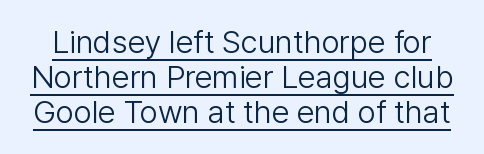
Q: Is the text bold? A: No.
Q: Is the text italic (slanted)? A: No, it is upright.
Q: Is the typeface a serif or a sans-serif typeface? A: Sans-serif.
Q: Is the text underlined? A: Yes.
Q: Is the spacing between letters normal or unusually wide? A: Normal.
Q: Is the spacing between lines tight, normal or loose? A: Tight.
Q: Width (condensed, normal, or wide)? A: Normal.
Q: Stroke contrast? A: Low.
Q: x-height? A: Medium.
Q: Monospaced? A: No.
